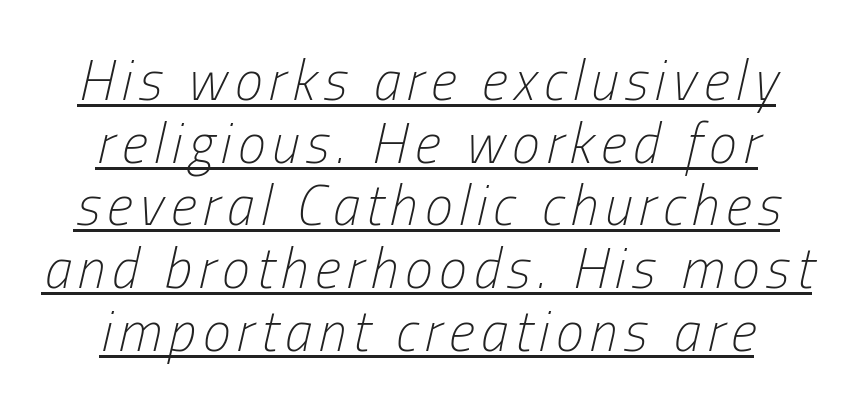
The image shows 56 px light, condensed type, italic (leaning right); set centered, tight line spacing (1.12x), underlined; low stroke contrast and a medium x-height.
